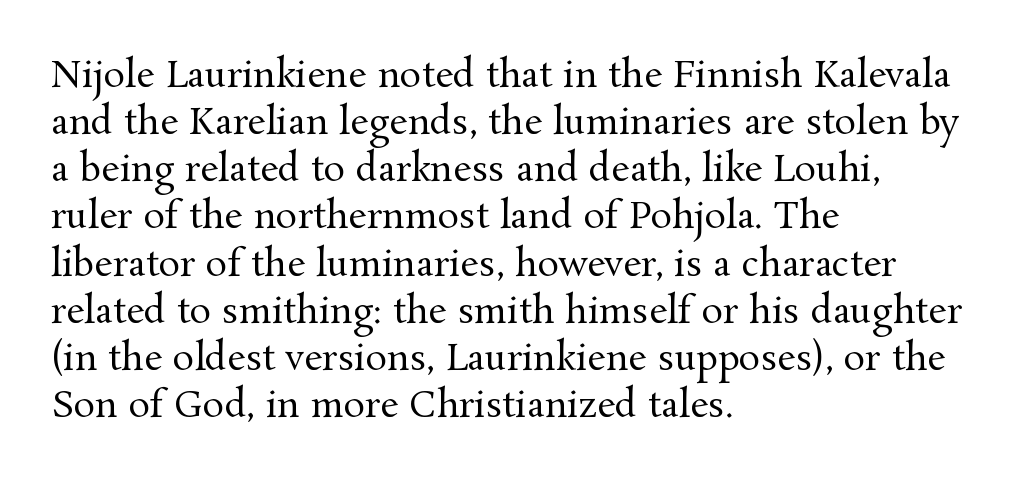
Yep, those are serifs on the letters. Casual observation: everything's shoved over to the left. The passage shown is not underscored anywhere. These lines were composed using upright roman letters. Proportional: the letters do not fall into vertical columns.
